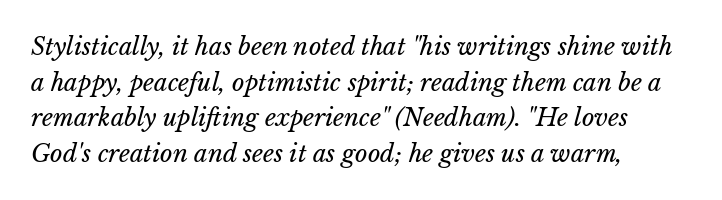
Q: Is the text bold? A: No.
Q: Is the text italic (slanted)? A: Yes, it leans right by about 15 degrees.
Q: Is the text underlined? A: No.
Q: How is the paragraph aligned? A: Left-aligned.
Q: Is the spacing between letters normal or unusually wide? A: Normal.
Q: Is the spacing between lines tight, normal or loose? A: Normal.
